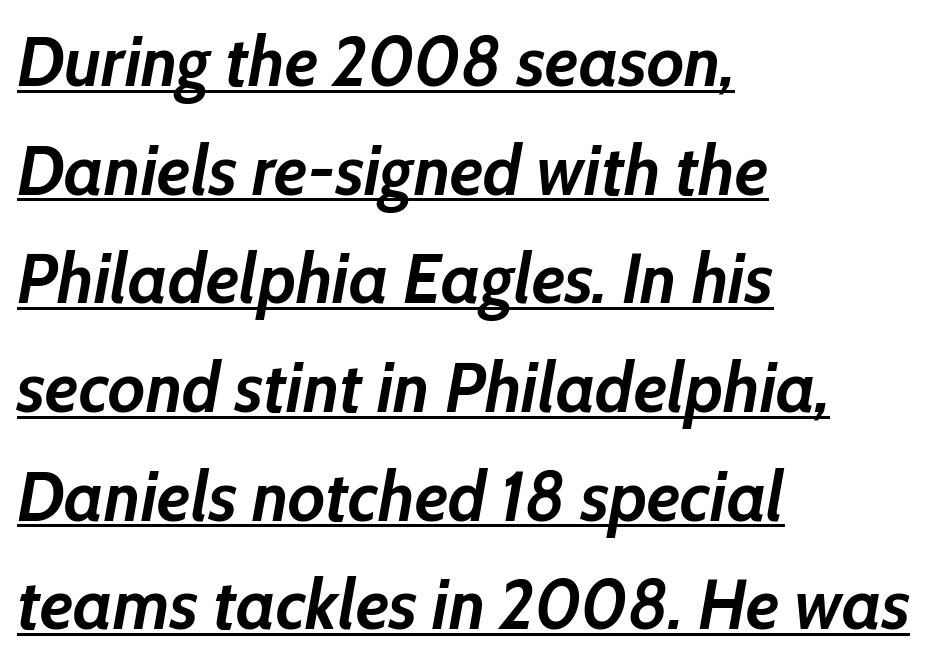
The sample's only ornament is a line tracing under the words. Here the glyphs are tracked normally, forming tight word shapes. Line beginnings align vertically; line endings do not. Notice how thick the strokes are: this is what a full bold looks like.
